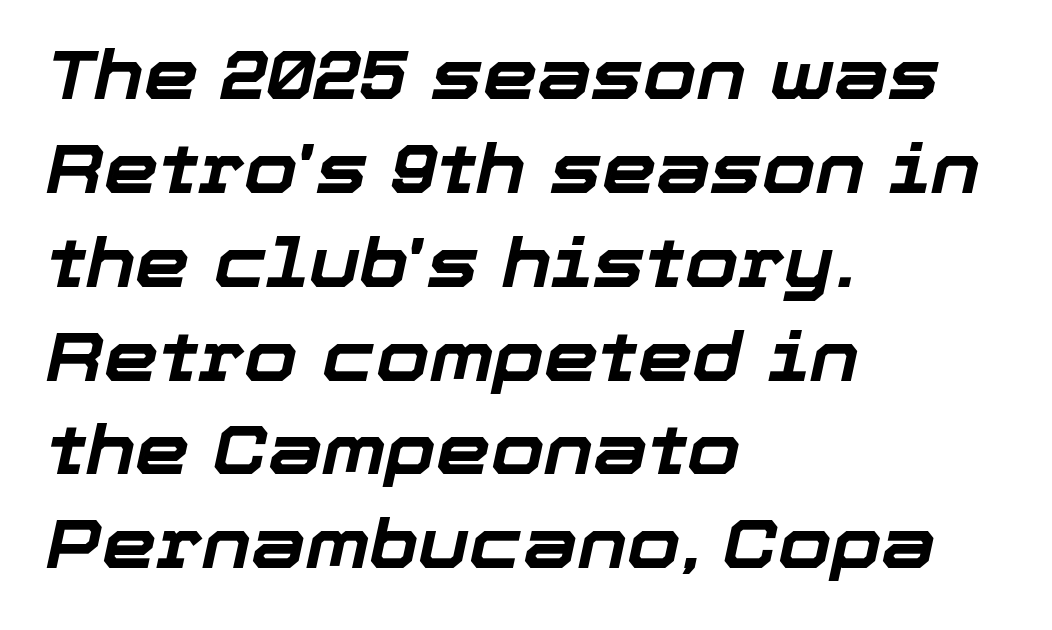
Q: Is the text bold? A: Yes.
Q: Is the text italic (slanted)? A: Yes, it leans right by about 12 degrees.
Q: Is the text underlined? A: No.
Q: How is the paragraph aligned? A: Left-aligned.
Q: Is the spacing between letters normal or unusually wide? A: Normal.
Q: Is the spacing between lines tight, normal or loose? A: Normal.
Q: Width (condensed, normal, or wide)? A: Normal.
Q: Stroke contrast? A: Low.
Q: x-height? A: Medium.
Q: Monospaced? A: No.
